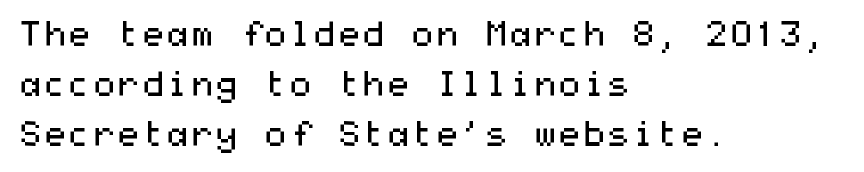
Q: Is the text bold? A: No.
Q: Is the text italic (slanted)? A: No, it is upright.
Q: Is the typeface a serif or a sans-serif typeface? A: Sans-serif.
Q: Is the text underlined? A: No.
Q: How is the paragraph aligned? A: Left-aligned.
Q: Is the spacing between letters normal or unusually wide? A: Normal.
Q: Is the spacing between lines tight, normal or loose? A: Normal.
Q: Width (condensed, normal, or wide)? A: Wide.
Q: Stroke contrast? A: Medium.
Q: x-height? A: Medium.
